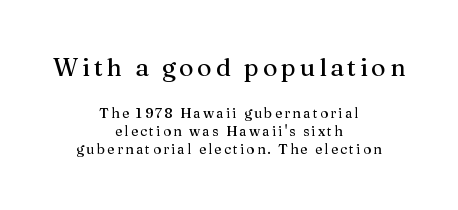
{"italic": "no", "underline": "no", "align": "center", "line_spacing": "normal", "line_spacing_ratio": 1.31, "larger_block": "first", "size_ratio": 1.79, "glyph_px": 25}
